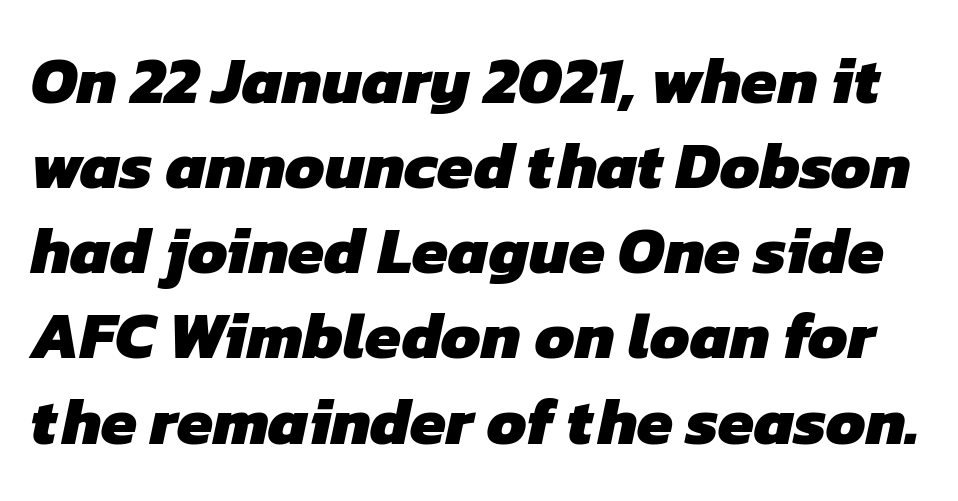
Nothing unusual about the tracking: characters are spaced as the font intends. This rendering features lettering with no underline. You could not count columns in this text — the font is proportionally spaced. Unlike a traditional serif, this face leaves its strokes unadorned. The font is running at its bold setting.
